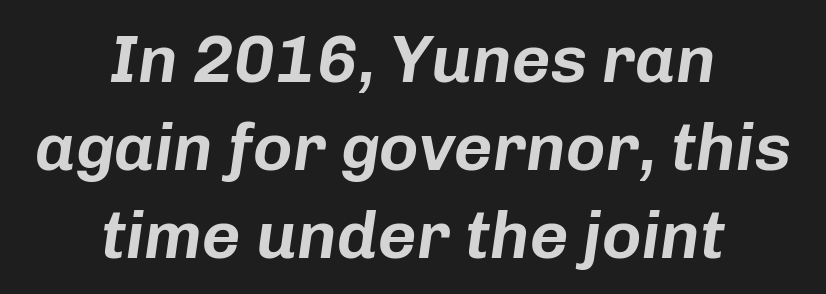
There is no visible air inserted between adjacent glyphs. Clear beneath every line of the passage. Emphasis-style slanted type is in use. Interline gaps are of average width in this sample. Does the copy run flush right? No — it is centered line by line. The letters advance in unequal steps, a hallmark of proportional type.
